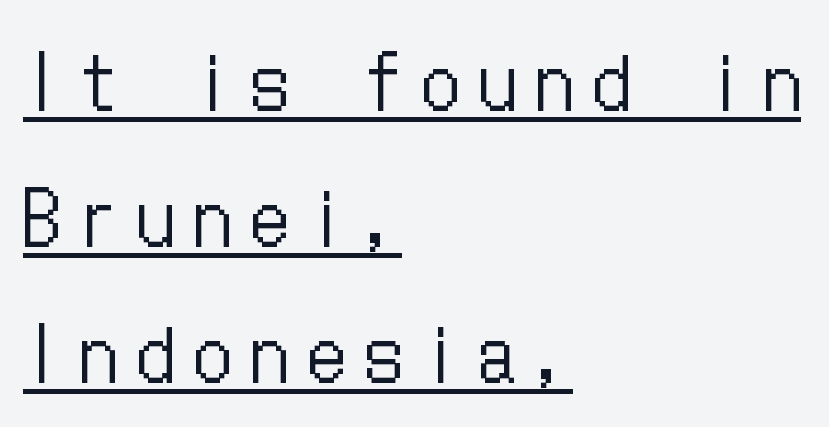
{"italic": "no", "bold": "no", "weight": "regular", "width": "condensed", "stroke_contrast": "low", "x_height": "medium", "underline": "yes", "align": "left", "line_spacing_ratio": 1.84, "letter_spacing": "wide", "letter_spacing_em": 0.27, "glyph_px": 74}
